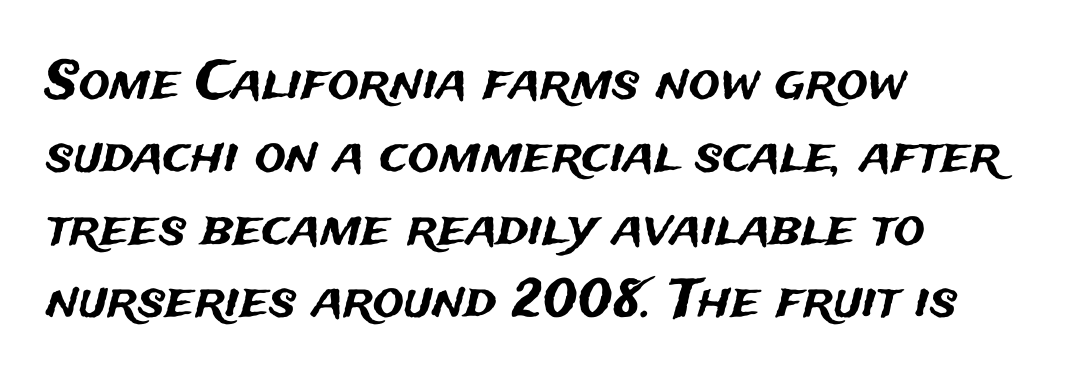
{"serif": "no", "width": "normal", "stroke_contrast": "medium", "x_height": "medium", "monospaced": "no", "underline": "no", "align": "left", "line_spacing": "normal", "line_spacing_ratio": 1.4, "letter_spacing": "normal", "letter_spacing_em": 0.0, "glyph_px": 52}
